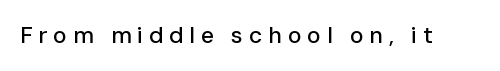
The image shows 23 px text type, upright; set unusually wide letter spacing (+0.25 em), not underlined.
